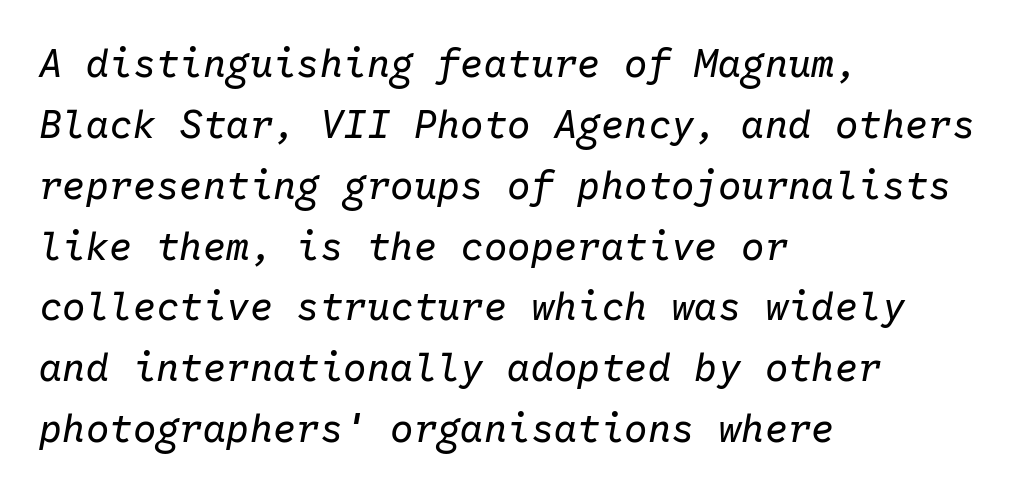
Compared with a centered layout, this one pins lines to the left instead. The strokes are not fattened; the text isn't bold. Here the designer chose a console-style face with uniform glyph widths. A normal amount of white space separates one row of letters from the next. The horizontal fit of the characters is conventional and even.
